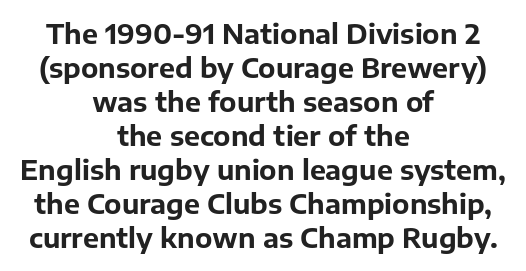
The image shows 27 px bold type, upright; set centered, normal line spacing (1.26x), normal letter spacing, not underlined.
